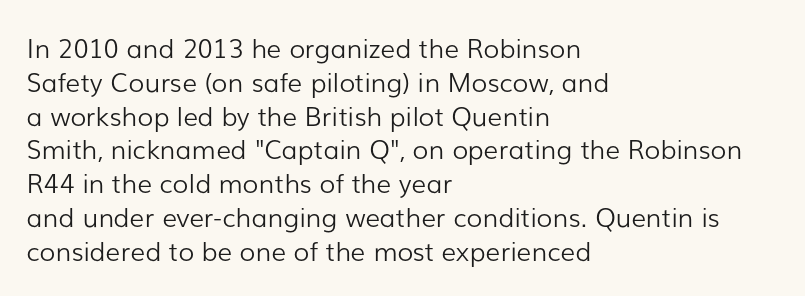
Descenders are the only things crossing below the line. Vertical strokes here are truly vertical. Compared with typical paragraphs, the rows here are spaced about the same. The setting favours the left margin, as ordinary paragraphs usually do.
